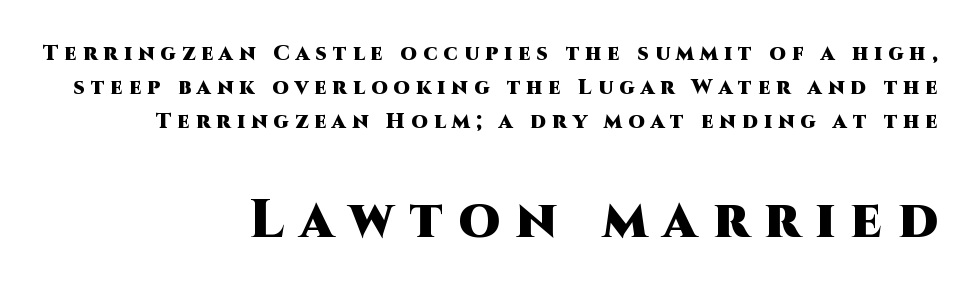
{"serif": "no", "italic": "no", "bold": "yes", "weight": "heavy", "width": "normal", "stroke_contrast": "high", "x_height": "large", "monospaced": "no", "underline": "no", "align": "right", "line_spacing": "normal", "line_spacing_ratio": 1.63, "letter_spacing": "wide", "letter_spacing_em": 0.3, "larger_block": "second", "size_ratio": 2.52, "glyph_px": 53}
